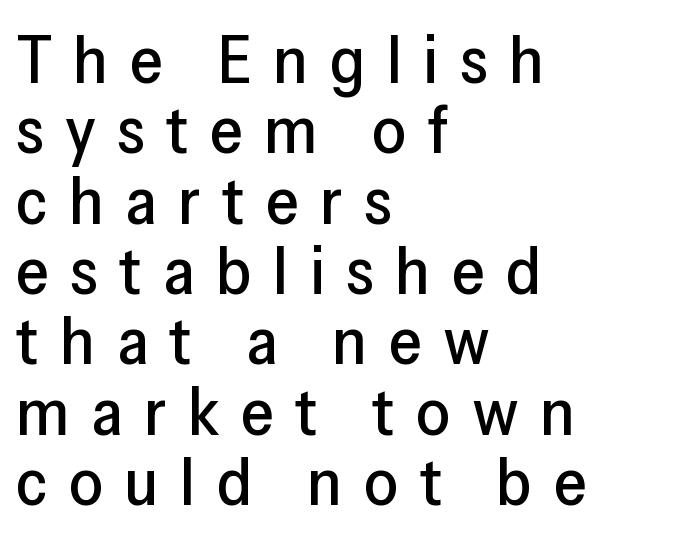
{"serif": "no", "italic": "no", "width": "normal", "stroke_contrast": "low", "x_height": "medium", "monospaced": "no", "underline": "no", "align": "left", "line_spacing": "tight", "line_spacing_ratio": 1.05, "letter_spacing": "wide", "letter_spacing_em": 0.32, "glyph_px": 67}
